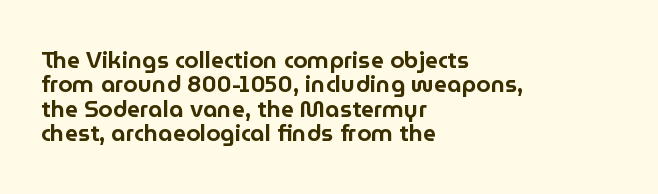
The image shows 23 px text type, upright; set left-aligned, tight line spacing (1.06x), normal letter spacing, not underlined.
